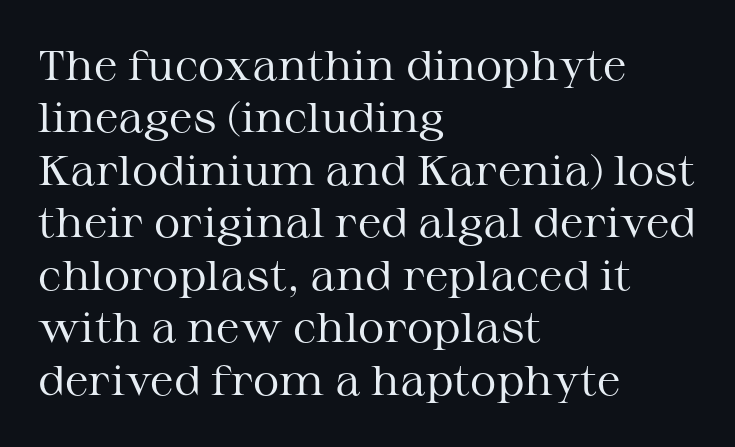
{"serif": "yes", "italic": "no", "bold": "no", "weight": "regular", "width": "wide", "stroke_contrast": "medium", "x_height": "medium", "monospaced": "no", "underline": "no", "align": "left", "line_spacing": "normal", "line_spacing_ratio": 1.28, "letter_spacing": "normal", "letter_spacing_em": 0.0, "glyph_px": 41}
